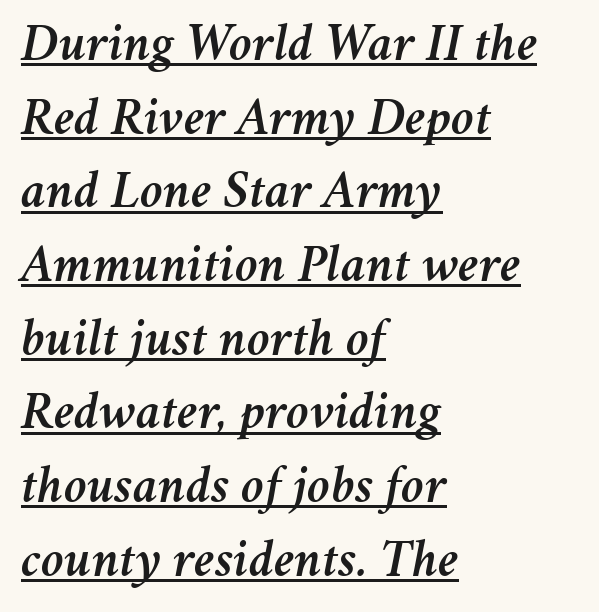
{"italic": "yes", "lean": "right", "slant_degrees": 11, "width": "normal", "stroke_contrast": "medium", "x_height": "medium", "monospaced": "no", "underline": "yes", "align": "left", "line_spacing": "normal", "line_spacing_ratio": 1.39, "letter_spacing": "normal", "letter_spacing_em": 0.0, "glyph_px": 53}
